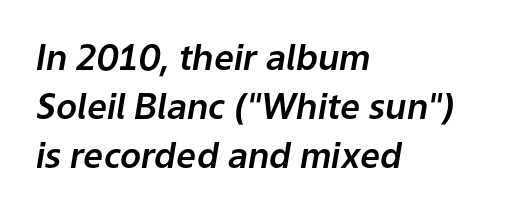
{"italic": "yes", "lean": "right", "slant_degrees": 9, "width": "normal", "stroke_contrast": "low", "x_height": "medium", "monospaced": "no", "underline": "no", "align": "left", "line_spacing": "normal", "line_spacing_ratio": 1.4, "letter_spacing": "normal", "letter_spacing_em": 0.0, "glyph_px": 35}
